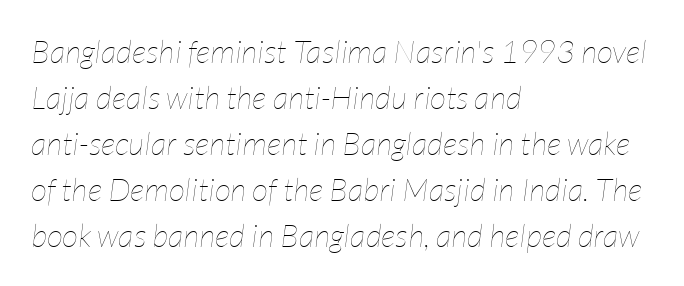
{"italic": "yes", "lean": "right", "slant_degrees": 7, "bold": "no", "weight": "thin", "width": "condensed", "stroke_contrast": "low", "x_height": "medium", "monospaced": "no", "underline": "no", "align": "left", "line_spacing": "normal", "line_spacing_ratio": 1.44, "letter_spacing": "normal", "letter_spacing_em": 0.0, "glyph_px": 32}
